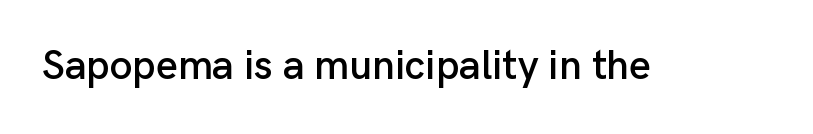
Q: Is the text italic (slanted)? A: No, it is upright.
Q: Is the typeface a serif or a sans-serif typeface? A: Sans-serif.
Q: Is the text underlined? A: No.
Q: Is the spacing between letters normal or unusually wide? A: Normal.
Q: Width (condensed, normal, or wide)? A: Normal.
Q: Stroke contrast? A: Low.
Q: x-height? A: Medium.
Q: Monospaced? A: No.
